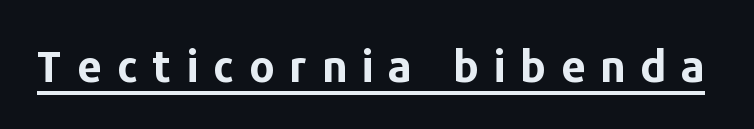
The tracking jumps out immediately: characters are airy and widely separated. Note the varied advance widths — an 'i' is clearly narrower than an 'm'. The axis of the letterforms is exactly vertical. Compared with an ordinary text face, these strokes are far heavier — a full bold.
